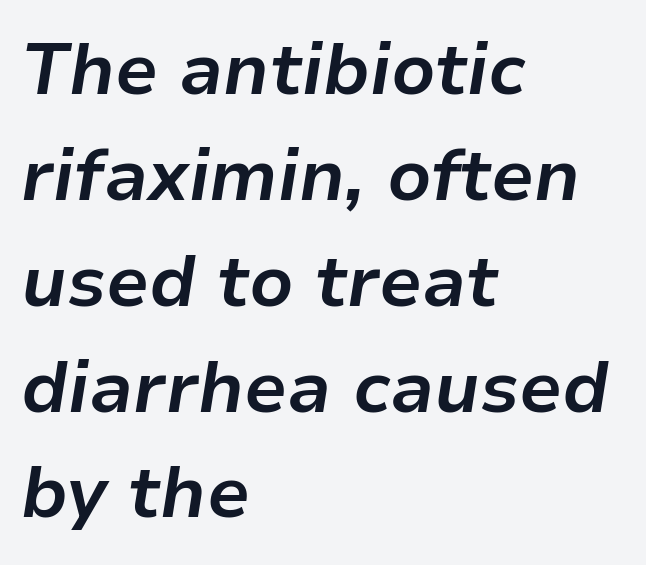
Vertically, the passage feels balanced, rows spaced as you'd expect. Proportional: the letters do not fall into vertical columns. In terms of weight, the rendering is a true, heavy bold. Tracking value appears to be zero — textbook default spacing. Would a proofreader flag this as italicized? Yes.
